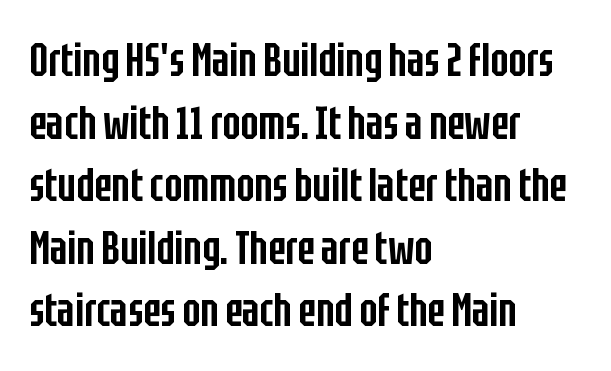
{"serif": "no", "italic": "no", "bold": "semi", "weight": "semibold", "width": "condensed", "stroke_contrast": "low", "x_height": "large", "monospaced": "no", "underline": "no", "align": "left", "line_spacing": "normal", "line_spacing_ratio": 1.33, "letter_spacing": "normal", "letter_spacing_em": 0.0, "glyph_px": 47}
